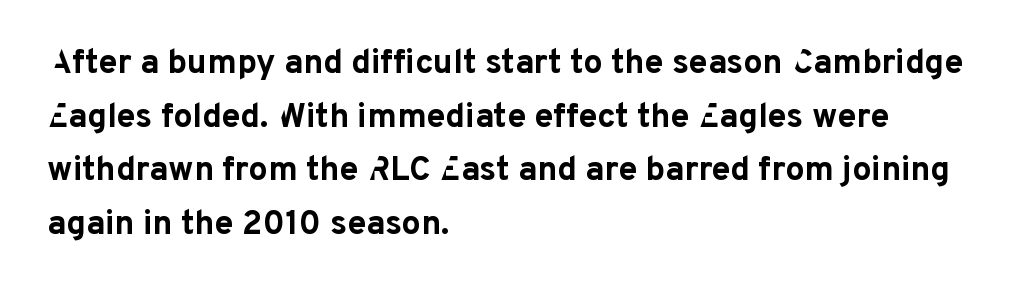
The image shows 34 px bold sans-serif type, upright; set left-aligned, normal line spacing (1.58x), normal letter spacing, not underlined; low stroke contrast and a medium x-height.
